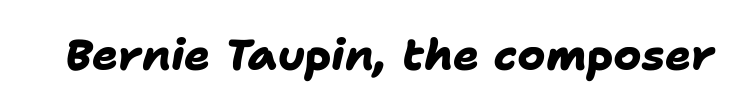
The image shows 43 px heavy sans-serif type; set normal letter spacing, not underlined; low stroke contrast and a medium x-height.
